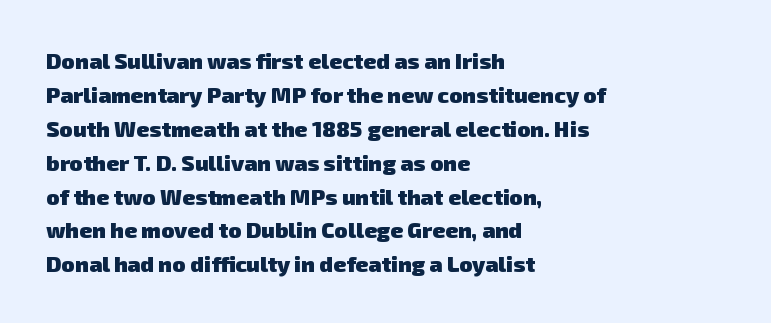
Q: Is the text bold? A: Yes.
Q: Is the text underlined? A: No.
Q: How is the paragraph aligned? A: Left-aligned.
Q: Is the spacing between letters normal or unusually wide? A: Normal.
Q: Is the spacing between lines tight, normal or loose? A: Normal.
